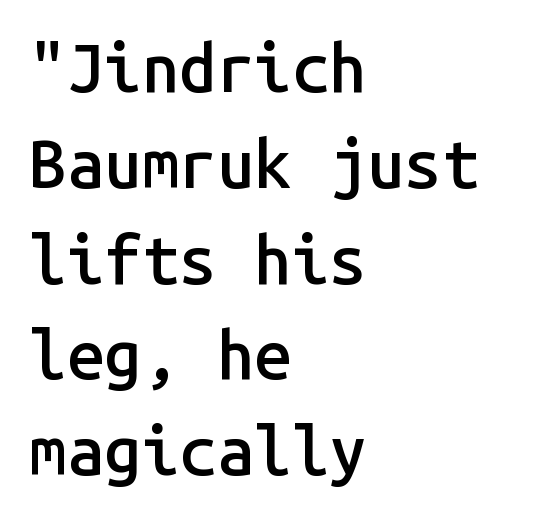
{"serif": "no", "italic": "no", "bold": "semi", "weight": "semibold", "width": "normal", "stroke_contrast": "low", "x_height": "medium", "monospaced": "yes", "underline": "no", "align": "left", "line_spacing": "normal", "line_spacing_ratio": 1.43, "letter_spacing": "normal", "letter_spacing_em": 0.0, "glyph_px": 67}
